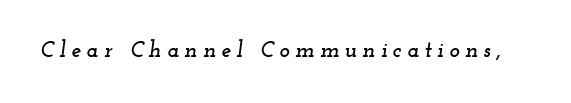
It's the slanting kind of type. Characters follow at a spacing far wider than the type designer built in. The gap between lines stays unmarked.
